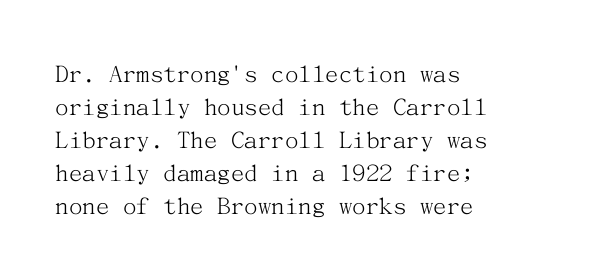
The type sits square on the baseline with zero lean. All the whitespace from short lines collects on the right. Students, note that the glyphs here touch the page at normal intervals. Weight class: somewhere from thin through regular. The foot of each line stays bare and open.
